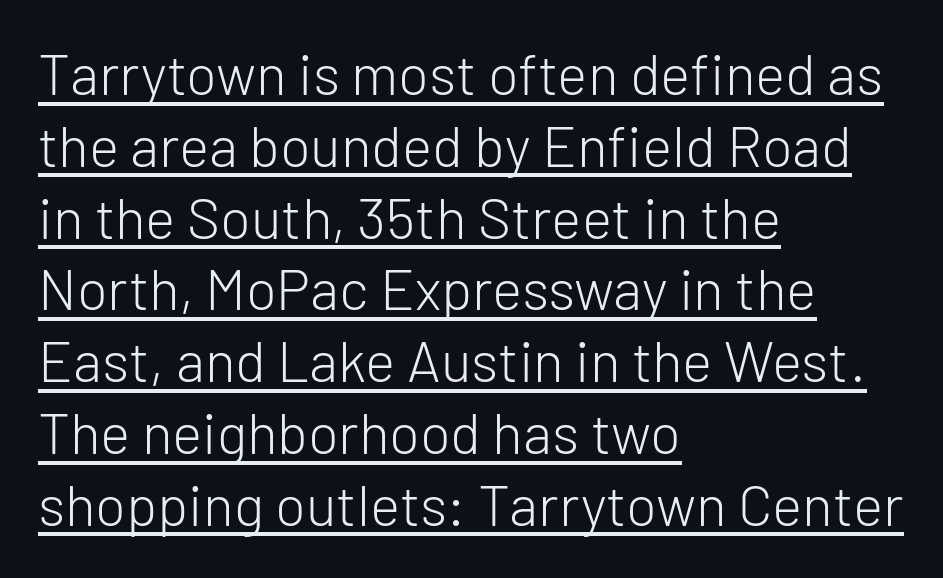
The image shows 57 px light sans-serif type, upright; set left-aligned, normal line spacing (1.26x), normal letter spacing, underlined; low stroke contrast and a medium x-height.
